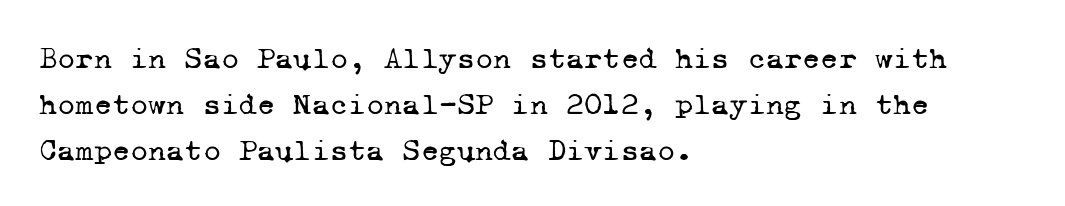
Stroke thickness stays within the range of a standard reading face or lighter. The rendering shows small feet on the letterforms — a serif design. The passage shown stacks its lines at a standard gap. In CSS terms this would be text-align: left.
